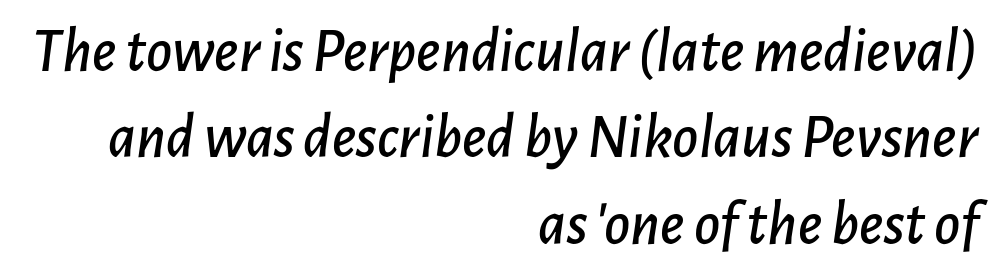
{"italic": "yes", "lean": "right", "slant_degrees": 7, "width": "normal", "stroke_contrast": "low", "x_height": "medium", "monospaced": "no", "underline": "no", "align": "right", "line_spacing": "normal", "line_spacing_ratio": 1.37, "letter_spacing": "normal", "letter_spacing_em": 0.0, "glyph_px": 63}
